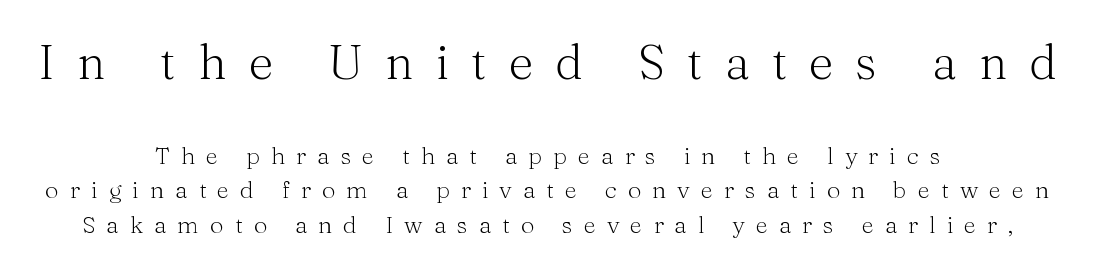
The image shows 48 px light serif type, upright; set centered, normal line spacing (1.44x), unusually wide letter spacing (+0.46 em), not underlined; the first (top) block is 2.0x larger; medium stroke contrast and a medium x-height.
